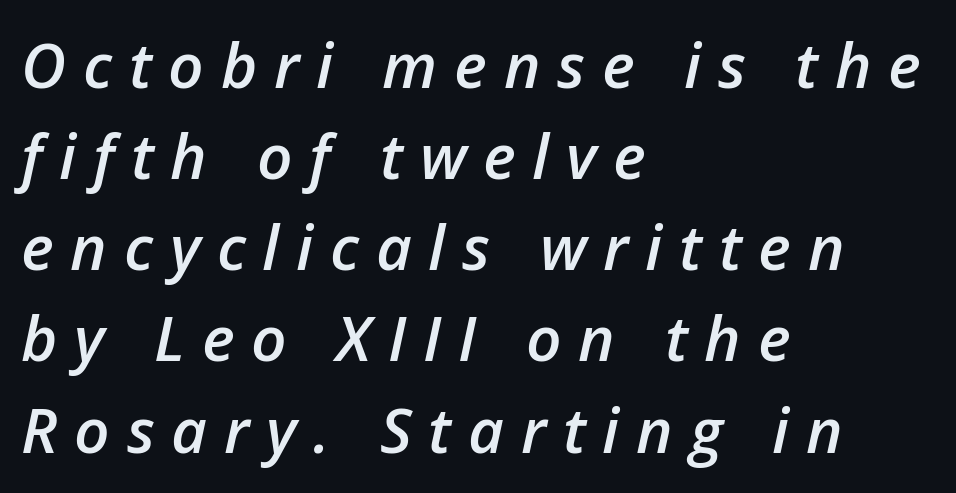
{"italic": "yes", "lean": "right", "slant_degrees": 12, "bold": "semi", "weight": "semibold", "width": "normal", "stroke_contrast": "low", "x_height": "medium", "monospaced": "no", "underline": "no", "align": "left", "line_spacing": "normal", "line_spacing_ratio": 1.47, "letter_spacing": "wide", "letter_spacing_em": 0.27, "glyph_px": 62}
